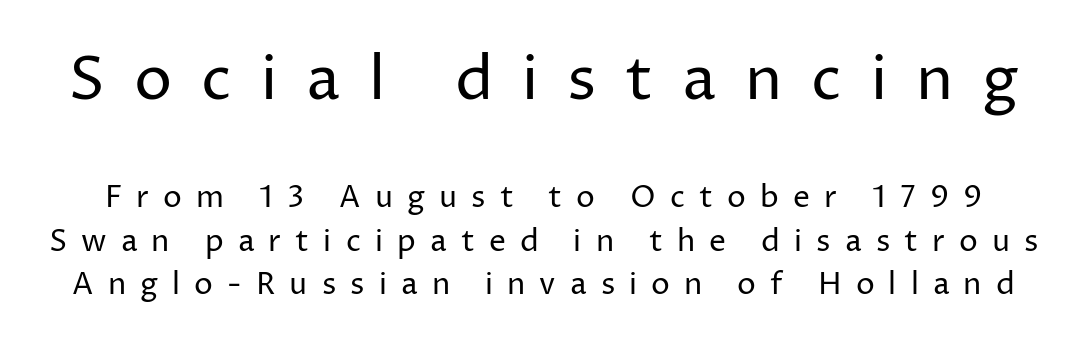
The image shows 61 px regular-weight sans-serif type, upright; set normal line spacing (1.46x), unusually wide letter spacing (+0.47 em), not underlined; the first (top) block is 2.03x larger; low stroke contrast and a medium x-height.
